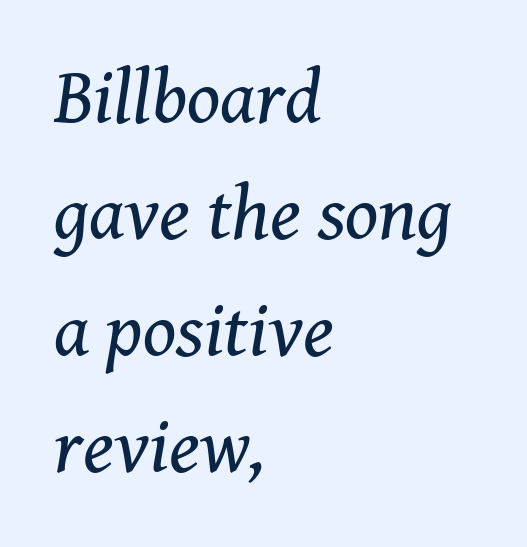
The image shows 77 px regular-weight serif type, italic (leaning right); set left-aligned, normal line spacing (1.51x), normal letter spacing, not underlined; medium stroke contrast and a medium x-height.
